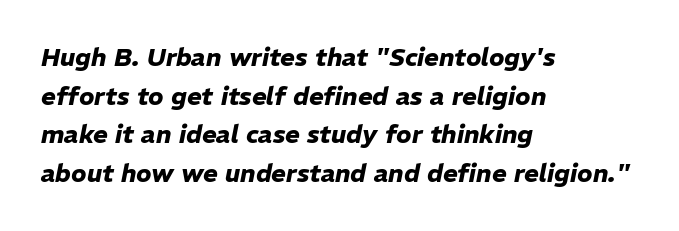
Q: Is the text bold? A: Yes.
Q: Is the text italic (slanted)? A: Yes, it leans right by about 11 degrees.
Q: Is the text underlined? A: No.
Q: How is the paragraph aligned? A: Left-aligned.
Q: Is the spacing between letters normal or unusually wide? A: Normal.
Q: Is the spacing between lines tight, normal or loose? A: Normal.
